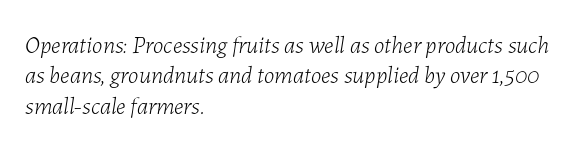
The image shows 24 px text type, italic (leaning right); set left-aligned, normal line spacing (1.27x), normal letter spacing, not underlined.
